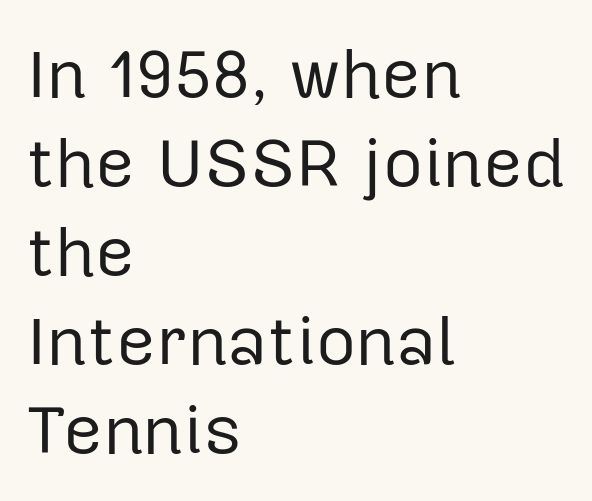
The image shows 69 px regular-weight sans-serif type, upright; set left-aligned, normal line spacing (1.29x), normal letter spacing, not underlined; low stroke contrast and a medium x-height.
